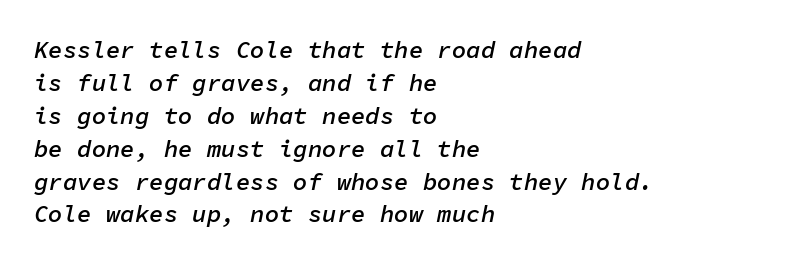
Nobody drew a line under any word here. A typesetter would call this zero additional tracking. The face used here is a semibold: visibly heavier than regular, lighter than bold. Regarding leading, the lines here are spaced in the standard way.
